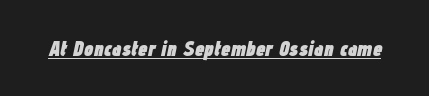
{"italic": "yes", "lean": "right", "slant_degrees": 12, "bold": "yes", "underline": "yes", "letter_spacing": "normal", "letter_spacing_em": 0.0, "glyph_px": 21}
